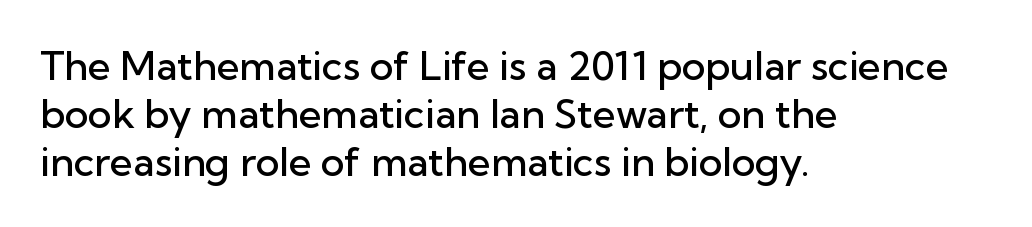
Anything drawn beneath the words? Only blank space. Heft: intermediate — a semibold. A classic flush-left, rag-right setting is used for this passage. Classification — sans serif.
